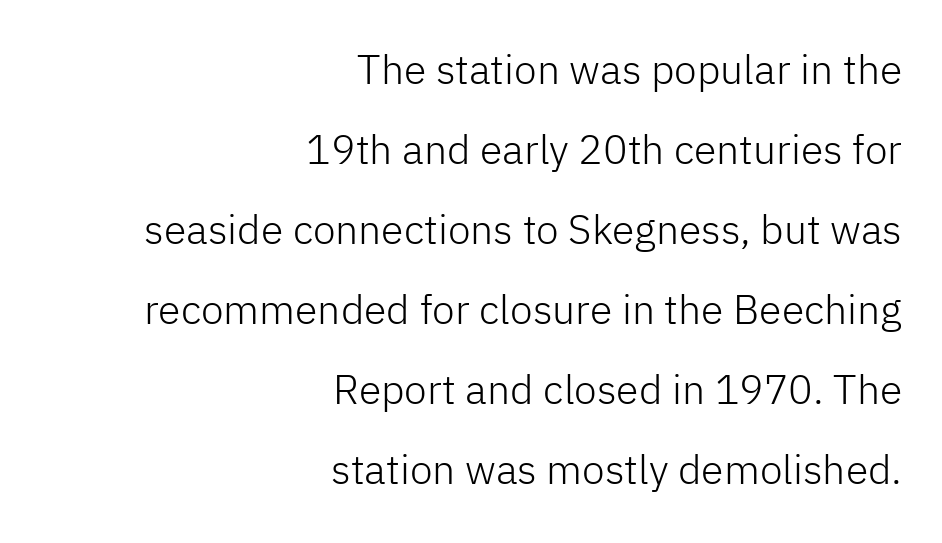
{"serif": "no", "italic": "no", "bold": "no", "weight": "light", "width": "normal", "stroke_contrast": "low", "x_height": "medium", "monospaced": "no", "underline": "no", "align": "right", "line_spacing": "loose", "line_spacing_ratio": 1.95, "letter_spacing": "normal", "letter_spacing_em": 0.0, "glyph_px": 41}
